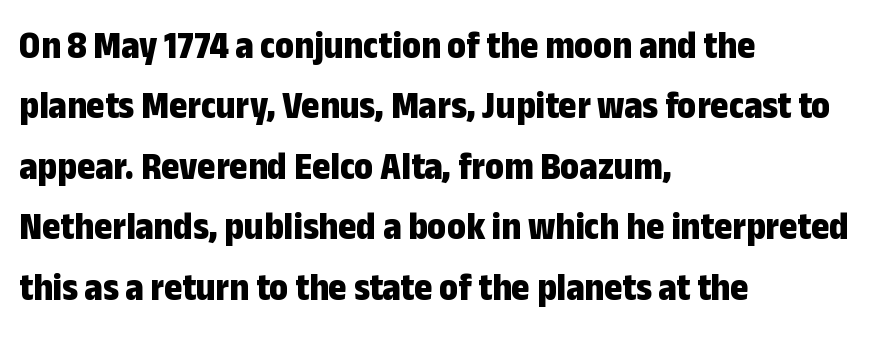
Q: Is the text bold? A: Yes.
Q: Is the text italic (slanted)? A: No, it is upright.
Q: Is the typeface a serif or a sans-serif typeface? A: Sans-serif.
Q: Is the text underlined? A: No.
Q: How is the paragraph aligned? A: Left-aligned.
Q: Is the spacing between letters normal or unusually wide? A: Normal.
Q: Is the spacing between lines tight, normal or loose? A: Normal.
Q: Width (condensed, normal, or wide)? A: Condensed.
Q: Stroke contrast? A: Low.
Q: x-height? A: Medium.
Q: Monospaced? A: No.
